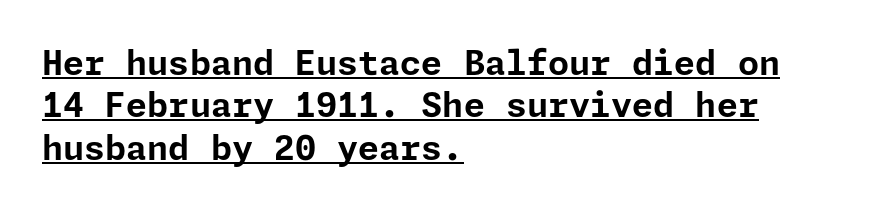
{"serif": "no", "italic": "no", "bold": "yes", "weight": "bold", "width": "normal", "stroke_contrast": "low", "x_height": "medium", "underline": "yes", "align": "left", "line_spacing": "normal", "line_spacing_ratio": 1.25, "letter_spacing": "normal", "letter_spacing_em": 0.0, "glyph_px": 34}
